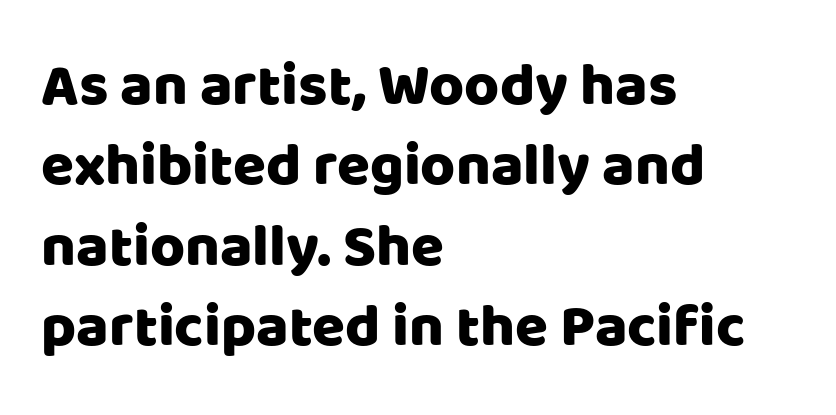
Spacing verdict: proportional, widths tailored to each character. Normally led — the rows are evenly, conventionally spaced. A typesetter would label this face a sans. Short note: letters normally spaced. Bare-footed words on every line.
